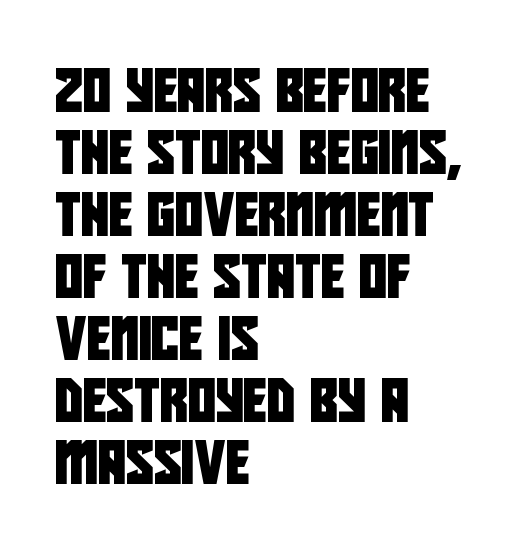
This is sans-serif lettering, the kind often seen on screens and signage. Underline: absent. Each letter keeps its own natural width here, so spacing adapts to shape. Spacing between characters is what you'd get straight out of the box. Summary of vertical rhythm: regular, with standard interline spacing.
